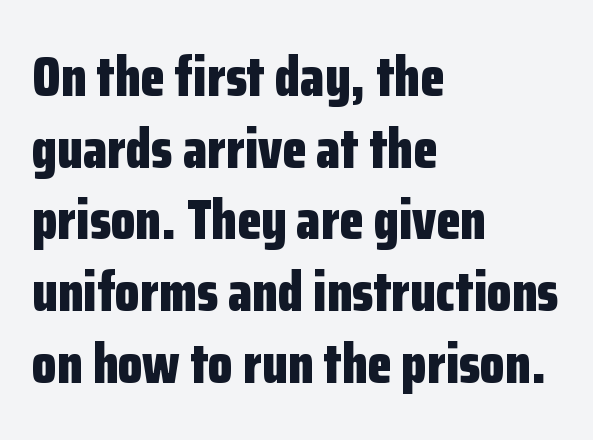
Q: Is the text bold? A: Yes.
Q: Is the text italic (slanted)? A: No, it is upright.
Q: Is the typeface a serif or a sans-serif typeface? A: Sans-serif.
Q: Is the text underlined? A: No.
Q: How is the paragraph aligned? A: Left-aligned.
Q: Is the spacing between letters normal or unusually wide? A: Normal.
Q: Is the spacing between lines tight, normal or loose? A: Normal.
Q: Width (condensed, normal, or wide)? A: Condensed.
Q: Stroke contrast? A: Low.
Q: x-height? A: Medium.
Q: Monospaced? A: No.
